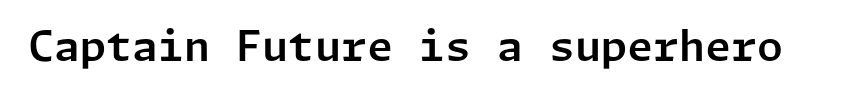
The image shows 42 px sans-serif type, upright; set normal letter spacing, not underlined; low stroke contrast and a medium x-height.
